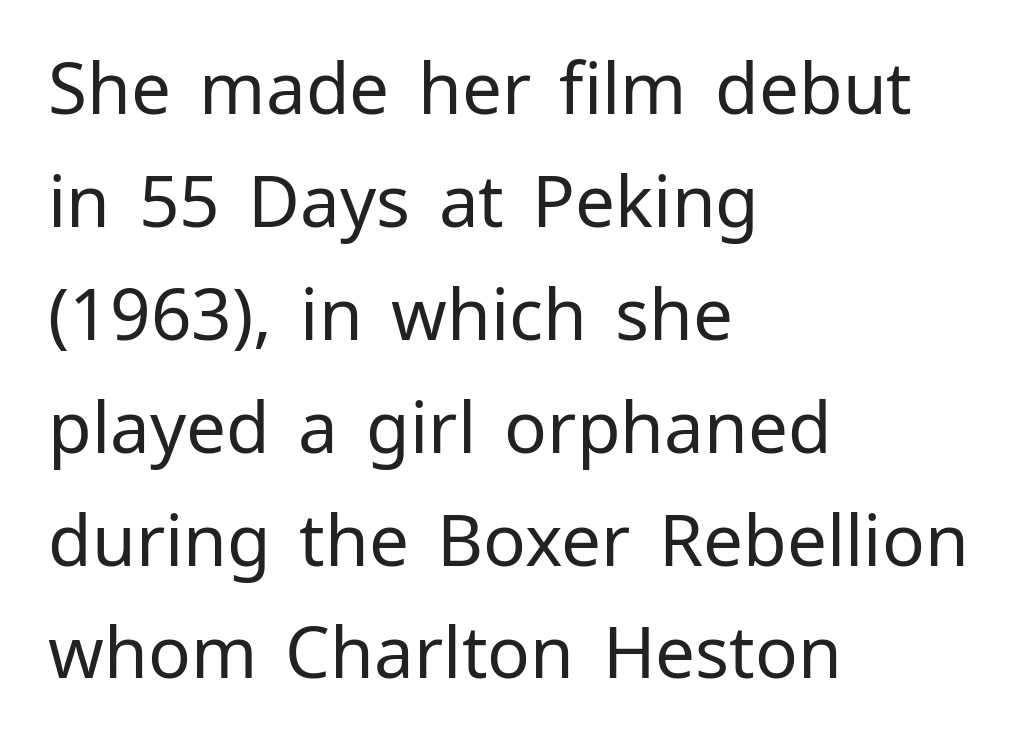
The image shows 71 px regular-weight sans-serif type, upright; set left-aligned, normal line spacing (1.59x), normal letter spacing, not underlined; low stroke contrast and a medium x-height.
